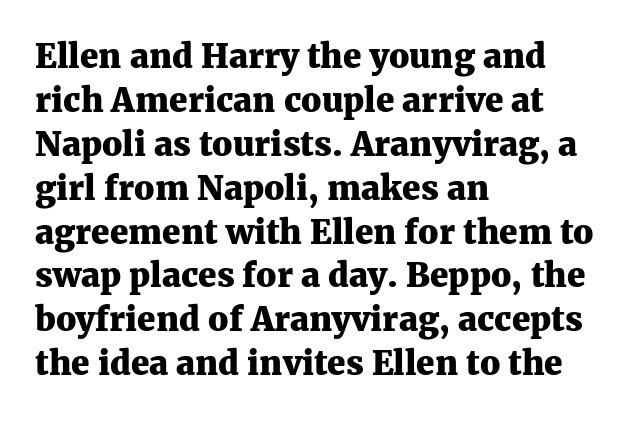
This sample is left-justified, so line endings fall wherever the words run out. The gap between lines stays unmarked. A typesetter would call this proportional, since set widths differ per character. A normal amount of white space separates one row of letters from the next. You'd pick this weight for a headline — it's a proper bold. Unlike a clean sans, this face finishes its strokes with serifs.
